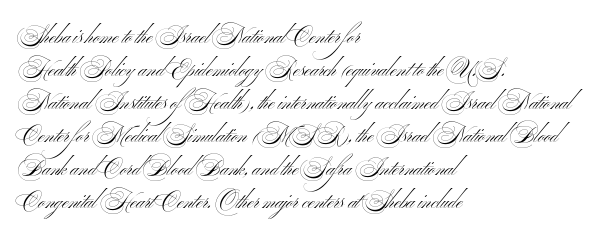
The image shows 21 px text type; set left-aligned, normal line spacing (1.57x), normal letter spacing, not underlined.
